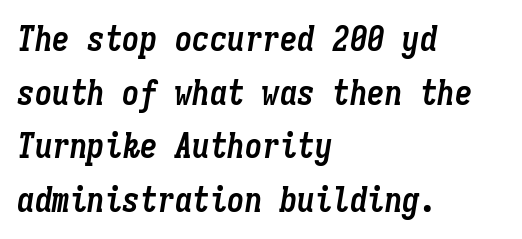
The image shows 35 px semibold, condensed type, italic (leaning right), monospaced; set left-aligned, normal line spacing (1.53x), normal letter spacing, not underlined; low stroke contrast and a medium x-height.
